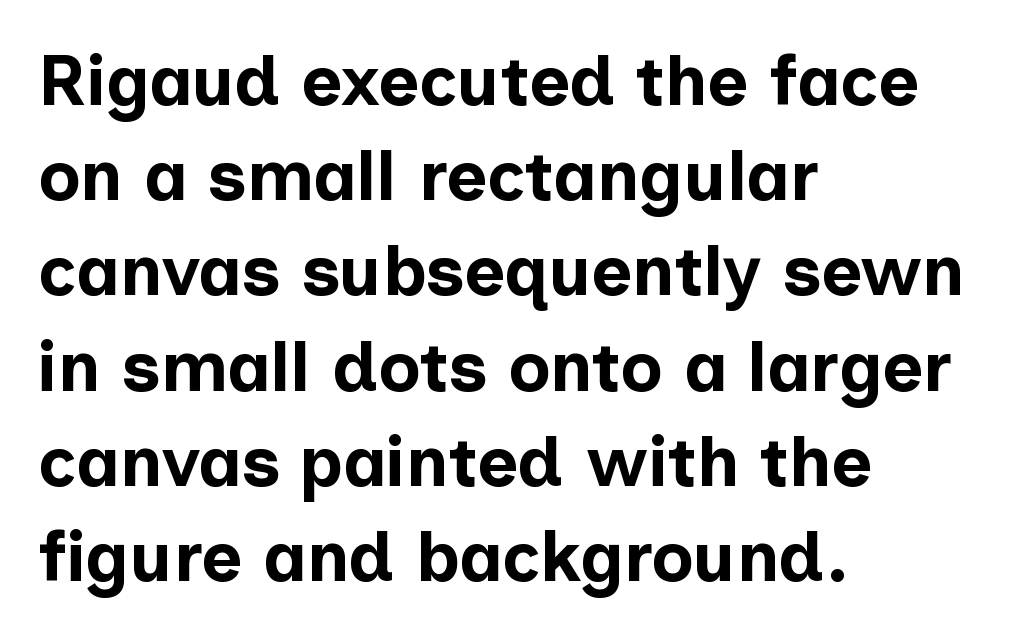
Is this a fixed-width face? No — the glyphs have proportional, varying widths. I'd call this a sans setting — the letters go barefoot. Quick note: underline off. Style check: upright. Summary of vertical rhythm: regular, with standard interline spacing.
